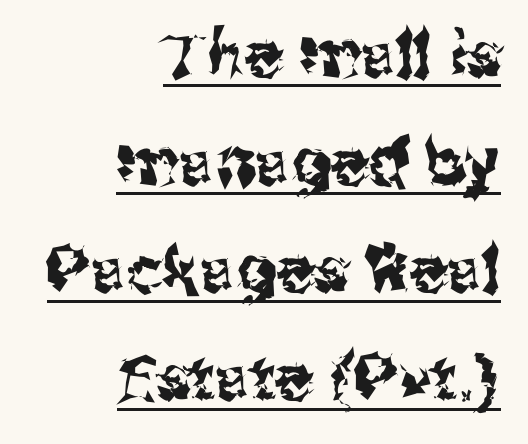
Does extra space separate the letters? No, they use regular spacing. Honestly, the underline is the first thing you notice here. The lettering stays uniformly vertical, giving the passage a roman look. Varying glyph widths throughout — classic text-font behaviour. The paragraph shown leans on its right margin. The glyphs in this specimen are sans serif.
